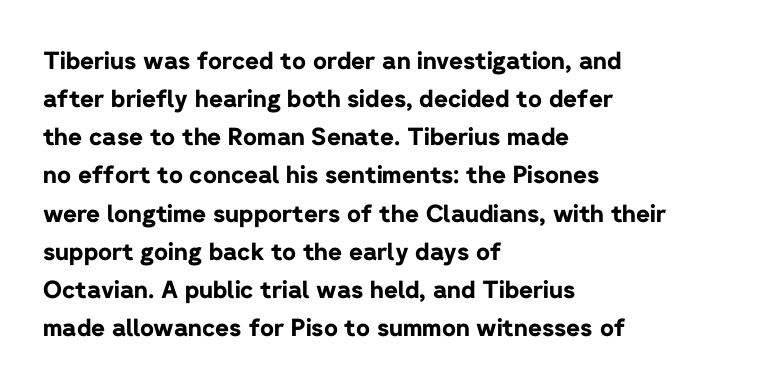
{"italic": "no", "bold": "yes", "underline": "no", "align": "left", "line_spacing": "normal", "line_spacing_ratio": 1.59, "letter_spacing": "normal", "letter_spacing_em": 0.0, "glyph_px": 24}
